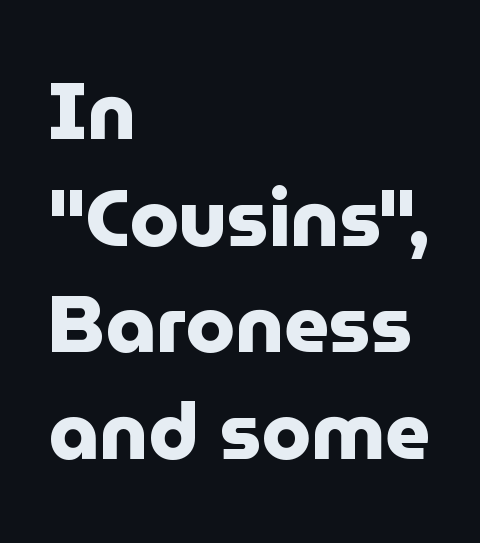
The lines in this sample share a left origin and differ only in where they stop. Spacing between characters is what you'd get straight out of the box. Reading down the column, the eye jumps a familiar distance to each next line. Proportional: the letters do not fall into vertical columns. Nobody drew a line under any word here.
